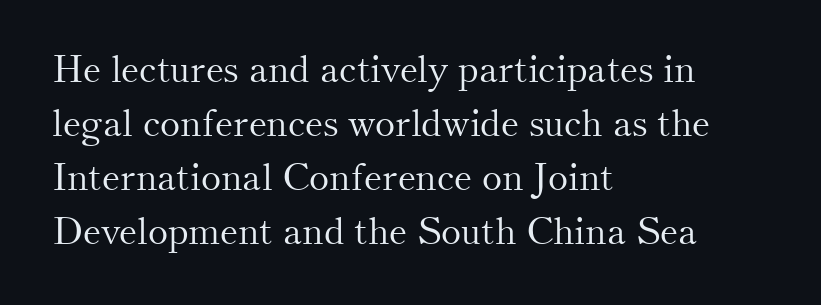
{"serif": "yes", "italic": "no", "bold": "no", "weight": "light", "width": "normal", "stroke_contrast": "medium", "x_height": "small", "monospaced": "no", "underline": "no", "align": "left", "line_spacing": "normal", "line_spacing_ratio": 1.42, "letter_spacing": "normal", "letter_spacing_em": 0.0, "glyph_px": 38}
